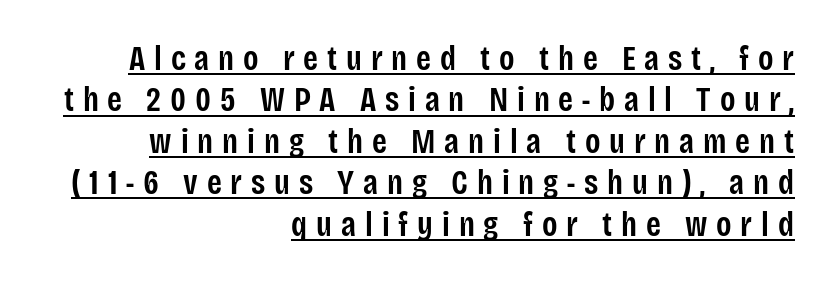
Q: Is the text bold? A: Semi-bold.
Q: Is the text italic (slanted)? A: No, it is upright.
Q: Is the typeface a serif or a sans-serif typeface? A: Sans-serif.
Q: Is the text underlined? A: Yes.
Q: How is the paragraph aligned? A: Right-aligned.
Q: Is the spacing between letters normal or unusually wide? A: Unusually wide.
Q: Width (condensed, normal, or wide)? A: Condensed.
Q: Stroke contrast? A: Low.
Q: x-height? A: Large.
Q: Monospaced? A: No.
